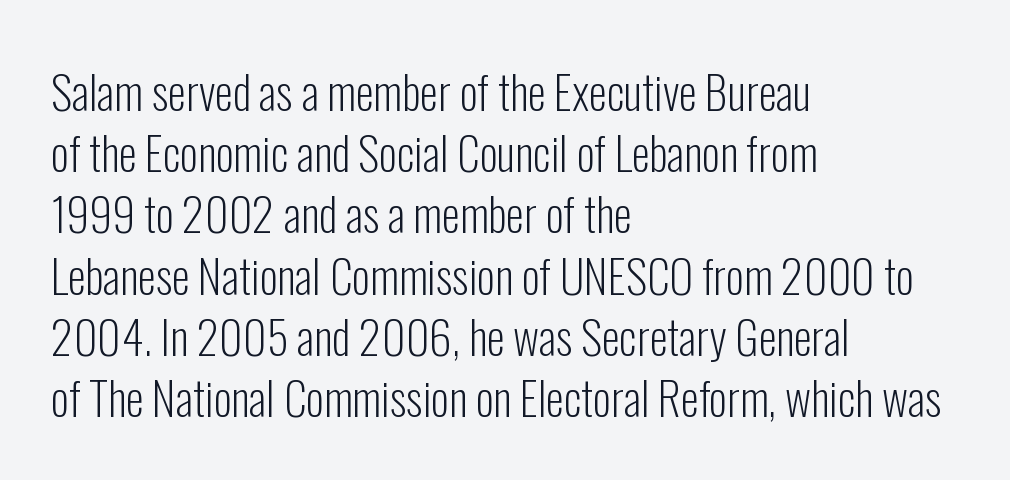
The image shows 46 px light, condensed sans-serif type, upright; set left-aligned, normal line spacing (1.33x), normal letter spacing, not underlined; low stroke contrast and a medium x-height.
